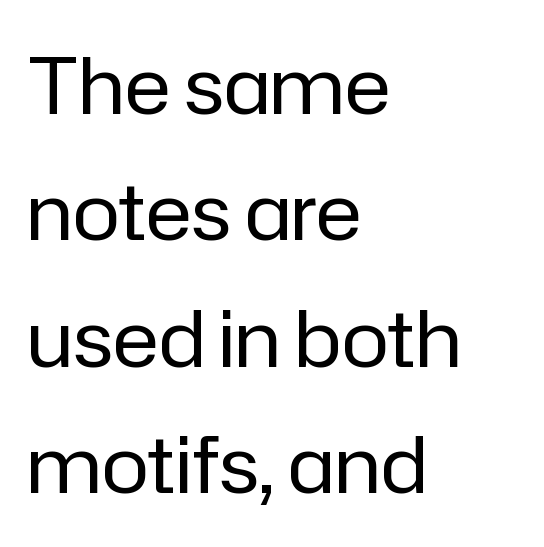
Honestly, there is no underline to notice here at all. Note: no serifs on the glyphs. Summary of vertical rhythm: regular, with standard interline spacing. Notice how the passage keeps a crisp vertical edge on the left only. Observe the ordinary spacing: letters are neighbours, not strangers.
